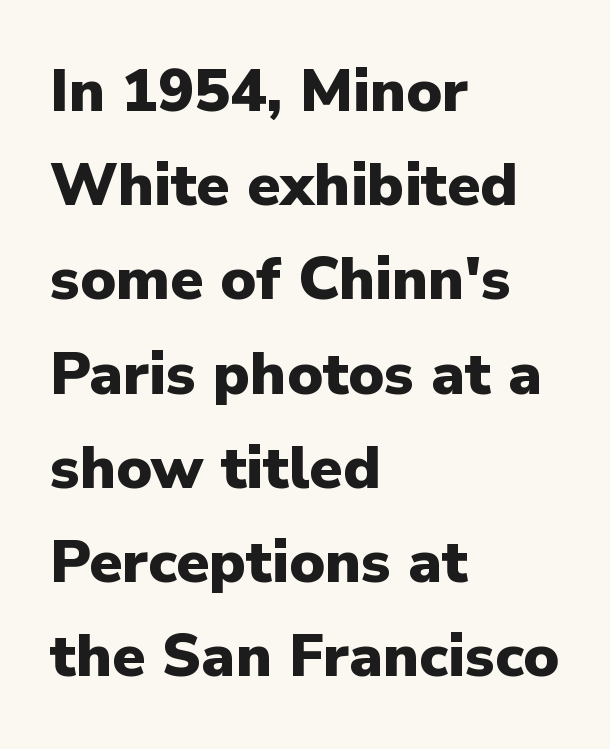
Bold? Absolutely — the strokes are thick and heavy. The lines sit at an ordinary, default distance from one another. Here the designer chose a conventional face with non-uniform glyph widths. The passage shown has conventional tracking throughout. Honestly, there is no underline to notice here at all. Italic? Not at all — the glyphs are vertical.
